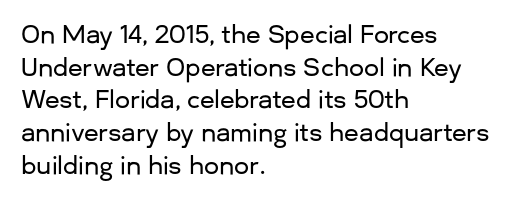
{"italic": "no", "underline": "no", "align": "left", "line_spacing": "normal", "line_spacing_ratio": 1.36, "letter_spacing": "normal", "letter_spacing_em": 0.0, "glyph_px": 24}
